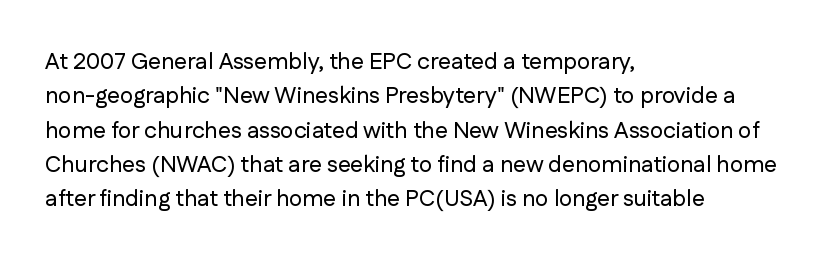
{"italic": "no", "underline": "no", "align": "left", "line_spacing": "normal", "line_spacing_ratio": 1.49, "letter_spacing": "normal", "letter_spacing_em": 0.0, "glyph_px": 23}
